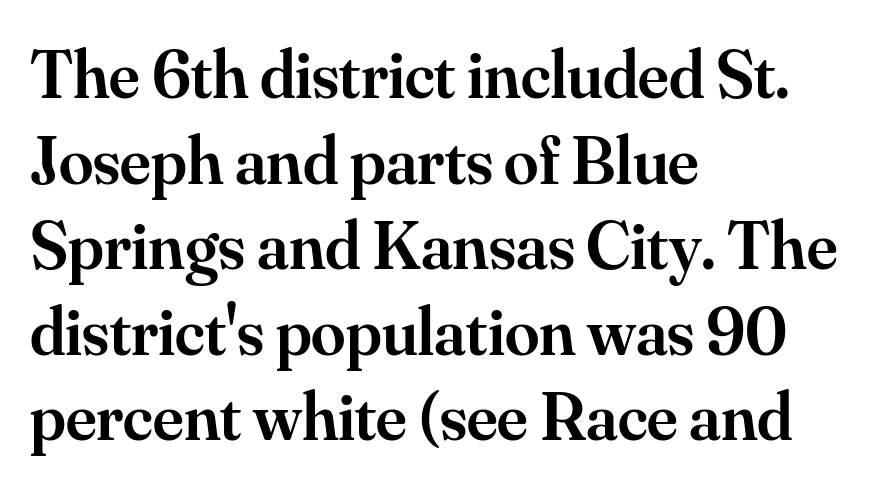
Proportional: the letters do not fall into vertical columns. Nobody touched the tracking dial on this one. Stems and bowls a touch heavier than normal — semibold. The typesetter chose a ragged-right arrangement here. The letters stand straight up with perfectly vertical stems. Yep, those are serifs on the letters.
